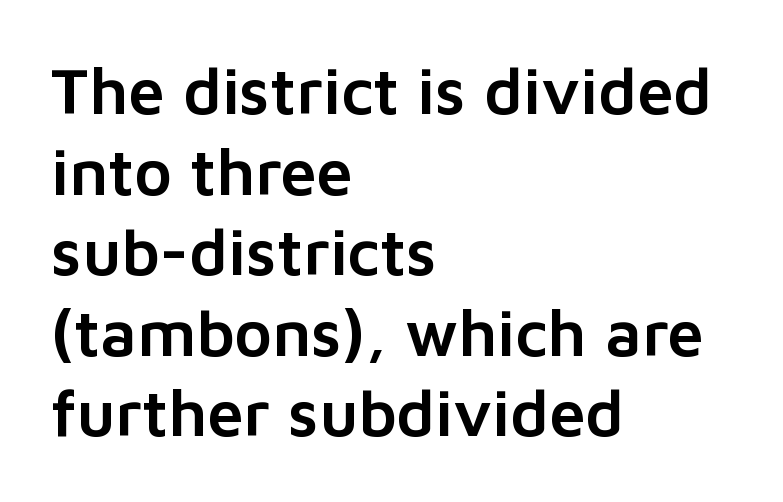
{"serif": "no", "italic": "no", "width": "normal", "stroke_contrast": "low", "x_height": "medium", "monospaced": "no", "underline": "no", "align": "left", "line_spacing_ratio": 1.24, "letter_spacing": "normal", "letter_spacing_em": 0.0, "glyph_px": 65}
